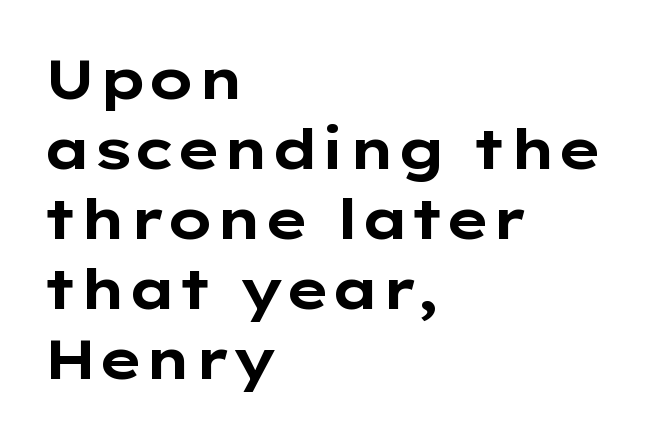
Q: Is the text bold? A: Yes.
Q: Is the text italic (slanted)? A: No, it is upright.
Q: Is the typeface a serif or a sans-serif typeface? A: Sans-serif.
Q: Is the text underlined? A: No.
Q: How is the paragraph aligned? A: Left-aligned.
Q: Is the spacing between letters normal or unusually wide? A: Normal.
Q: Is the spacing between lines tight, normal or loose? A: Normal.
Q: Width (condensed, normal, or wide)? A: Wide.
Q: Stroke contrast? A: Low.
Q: x-height? A: Medium.
Q: Monospaced? A: No.
